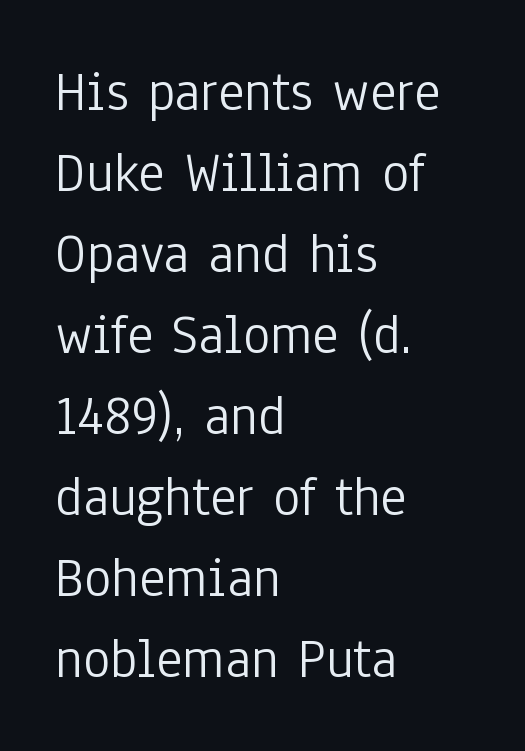
The image shows 57 px light, condensed sans-serif type, upright; set left-aligned, normal line spacing (1.42x), normal letter spacing, not underlined; low stroke contrast and a medium x-height.
